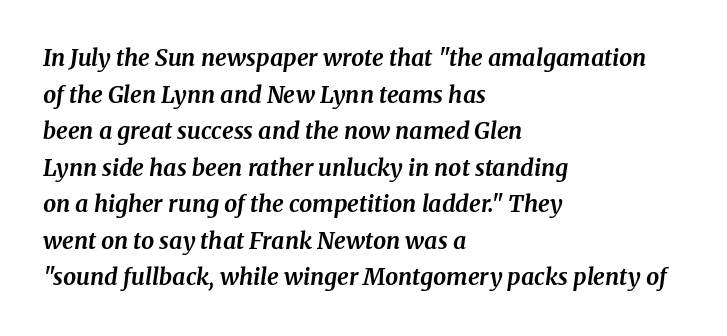
{"italic": "yes", "lean": "right", "slant_degrees": 8, "bold": "yes", "underline": "no", "align": "left", "line_spacing": "normal", "line_spacing_ratio": 1.59, "letter_spacing": "normal", "letter_spacing_em": 0.0, "glyph_px": 23}
